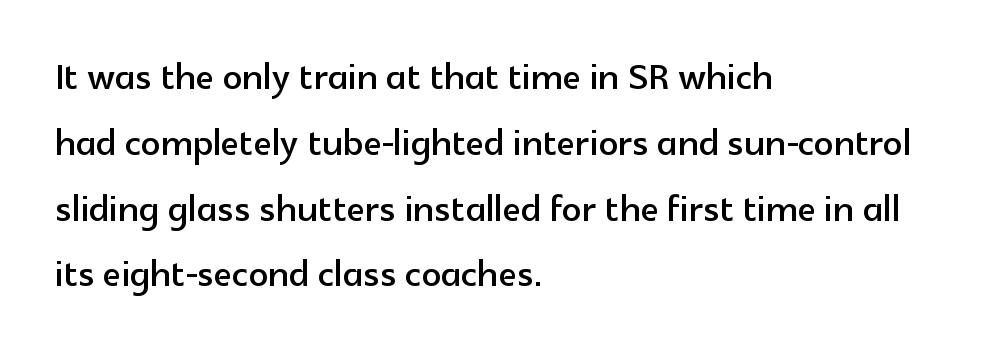
Q: Is the text italic (slanted)? A: No, it is upright.
Q: Is the typeface a serif or a sans-serif typeface? A: Sans-serif.
Q: Is the text underlined? A: No.
Q: How is the paragraph aligned? A: Left-aligned.
Q: Is the spacing between letters normal or unusually wide? A: Normal.
Q: Is the spacing between lines tight, normal or loose? A: Normal.
Q: Width (condensed, normal, or wide)? A: Normal.
Q: x-height? A: Medium.
Q: Monospaced? A: No.
